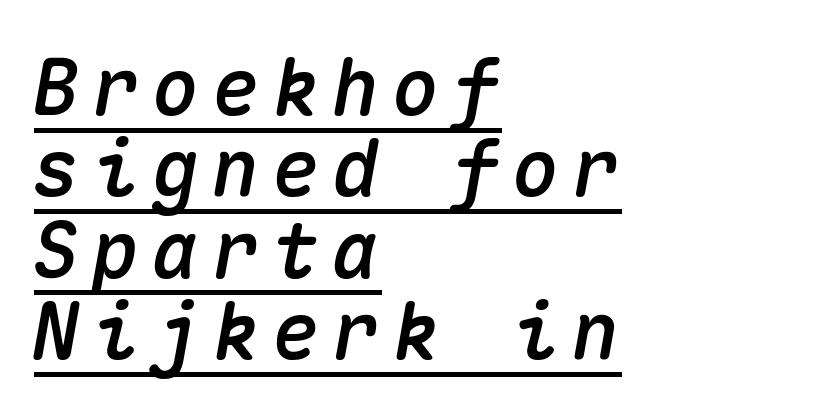
Every character sits at an angle, as italics do. A rule runs beneath these lines of type. Which margin do the lines hug? The left one — the right edge is uneven. Vertical spacing — tight. These lines are rendered in a fixed-pitch font.
